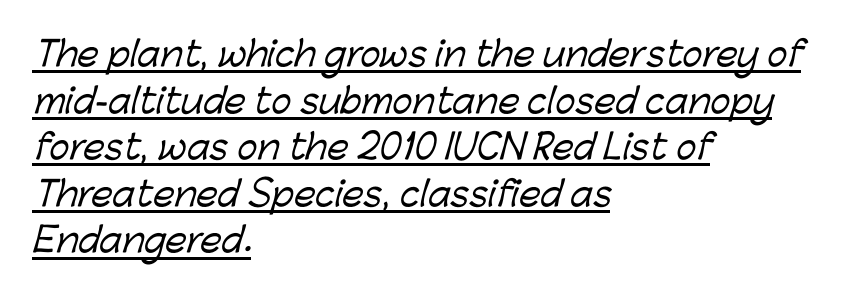
The image shows 34 px sans-serif type; set left-aligned, normal line spacing (1.37x), normal letter spacing, underlined; low stroke contrast and a medium x-height.
